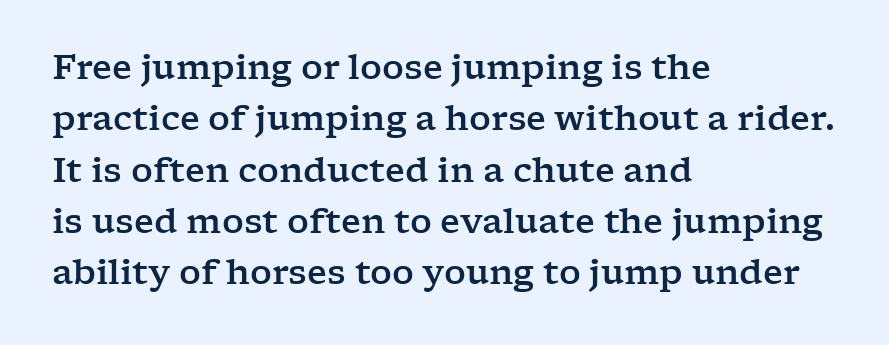
The image shows 34 px wide serif type, upright; set left-aligned, normal line spacing (1.51x), normal letter spacing, not underlined; low stroke contrast and a medium x-height.
